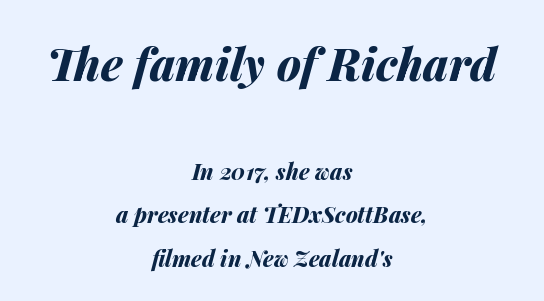
Q: Is the text bold? A: Yes.
Q: Is the text italic (slanted)? A: Yes, it leans right by about 14 degrees.
Q: Is the text underlined? A: No.
Q: How is the paragraph aligned? A: Centered.
Q: Is the spacing between letters normal or unusually wide? A: Normal.
Q: Is the spacing between lines tight, normal or loose? A: Loose.
Q: Which block of text is set in a larger size, the first (top) or the second (bottom)? A: The first (top) one.
Q: Width (condensed, normal, or wide)? A: Normal.
Q: Stroke contrast? A: Medium.
Q: x-height? A: Medium.
Q: Monospaced? A: No.
